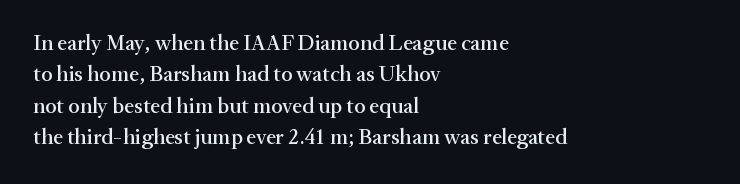
{"italic": "no", "underline": "no", "align": "left", "line_spacing": "normal", "line_spacing_ratio": 1.43, "letter_spacing": "normal", "letter_spacing_em": 0.0, "glyph_px": 22}
